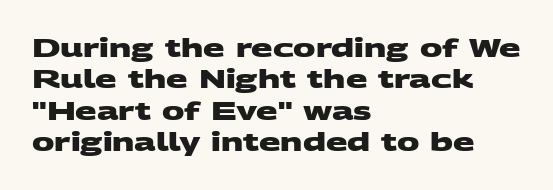
The paragraph has a hard left edge and a soft right edge. This rendering features lettering with no underline. Students, observe: this is what conventionally led text looks like. The gaps between neighbouring characters are ordinary and unremarkable.
